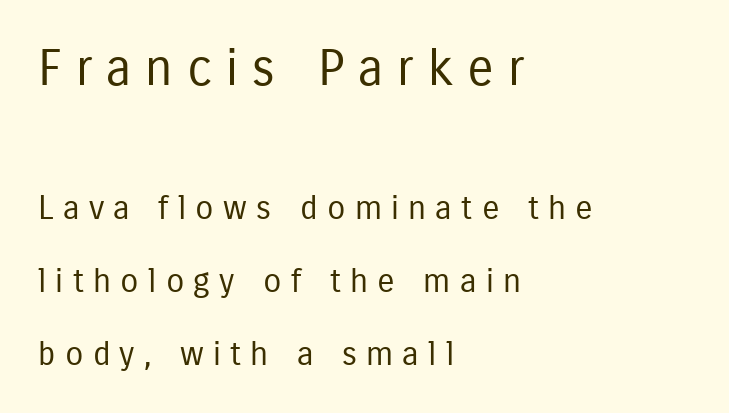
{"serif": "no", "italic": "no", "bold": "no", "weight": "regular", "width": "condensed", "stroke_contrast": "low", "x_height": "medium", "monospaced": "no", "underline": "no", "align": "left", "line_spacing": "loose", "line_spacing_ratio": 2.21, "letter_spacing": "wide", "letter_spacing_em": 0.28, "larger_block": "first", "size_ratio": 1.52, "glyph_px": 50}
